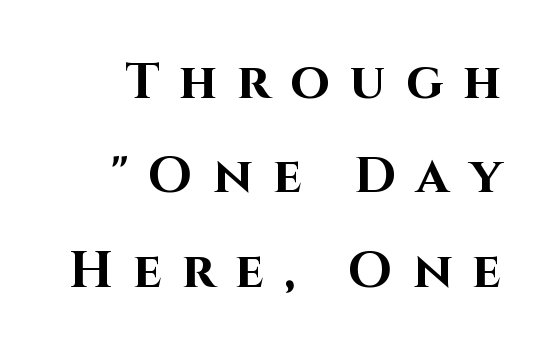
The image shows 51 px bold sans-serif type, upright; set line spacing 1.85x, unusually wide letter spacing (+0.39 em), not underlined; high stroke contrast and a large x-height.
